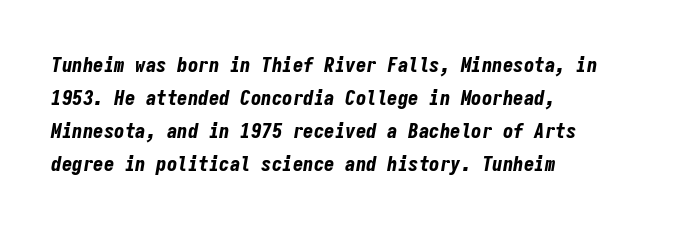
This rendering uses left alignment, leaving the right contour irregular. Only glyphs here, with clear space below each row. The block of text has a typical density, with ordinary space between rows. Compared with ordinary roman type, these characters are visibly tilted. The letters are bold, with thick, heavy strokes. Here the glyphs are tracked normally, forming tight word shapes.
